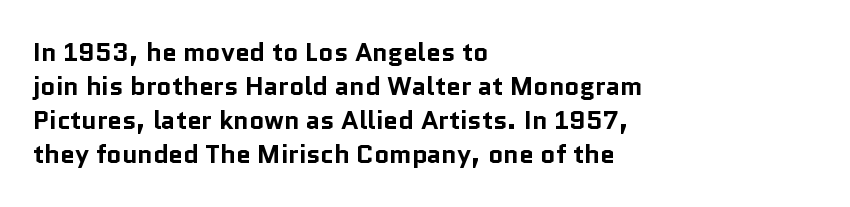
Typeset ragged right — the left edge is the straight one. Words float on clear page, feet unadorned. Vertically, the passage feels balanced, rows spaced as you'd expect. This sample uses plain, unmodified letter spacing. Summary of weight: heavy, a full bold. Characters remain perfectly vertical along every line.
